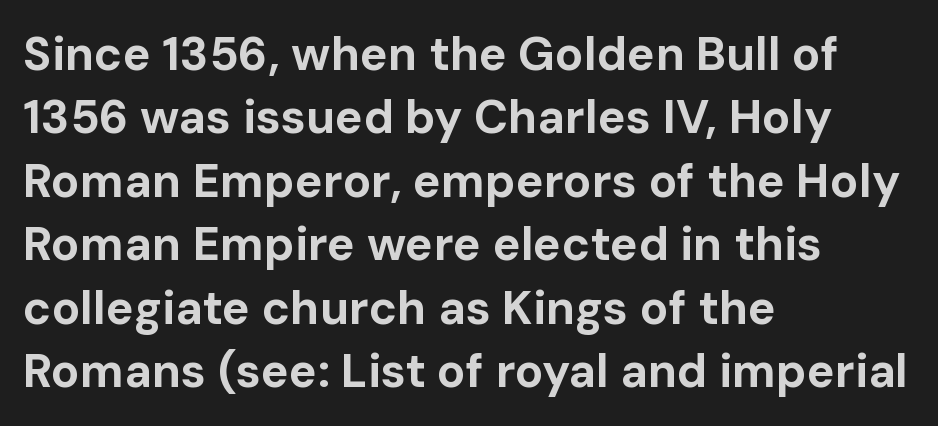
Q: Is the text bold? A: Yes.
Q: Is the text italic (slanted)? A: No, it is upright.
Q: Is the typeface a serif or a sans-serif typeface? A: Sans-serif.
Q: Is the text underlined? A: No.
Q: How is the paragraph aligned? A: Left-aligned.
Q: Is the spacing between letters normal or unusually wide? A: Normal.
Q: Is the spacing between lines tight, normal or loose? A: Normal.
Q: Width (condensed, normal, or wide)? A: Normal.
Q: Stroke contrast? A: Low.
Q: x-height? A: Medium.
Q: Monospaced? A: No.
